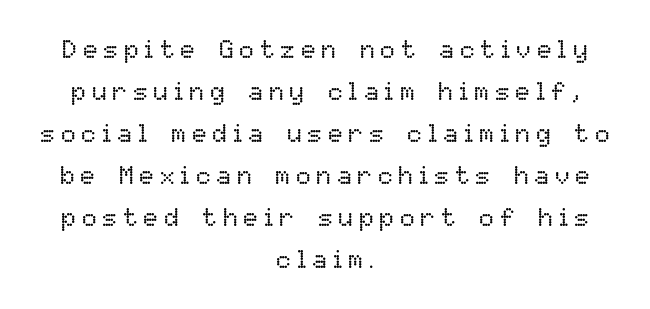
{"italic": "no", "bold": "no", "underline": "no", "align": "center", "line_spacing": "normal", "line_spacing_ratio": 1.68, "letter_spacing": "wide", "letter_spacing_em": 0.22, "glyph_px": 25}
